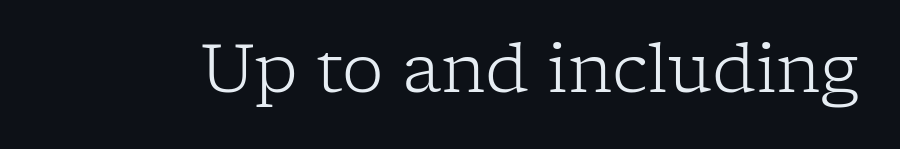
Q: Is the text bold? A: No.
Q: Is the text italic (slanted)? A: No, it is upright.
Q: Is the typeface a serif or a sans-serif typeface? A: Serif.
Q: Is the text underlined? A: No.
Q: Is the spacing between letters normal or unusually wide? A: Normal.
Q: Width (condensed, normal, or wide)? A: Normal.
Q: Stroke contrast? A: Low.
Q: x-height? A: Medium.
Q: Monospaced? A: No.
